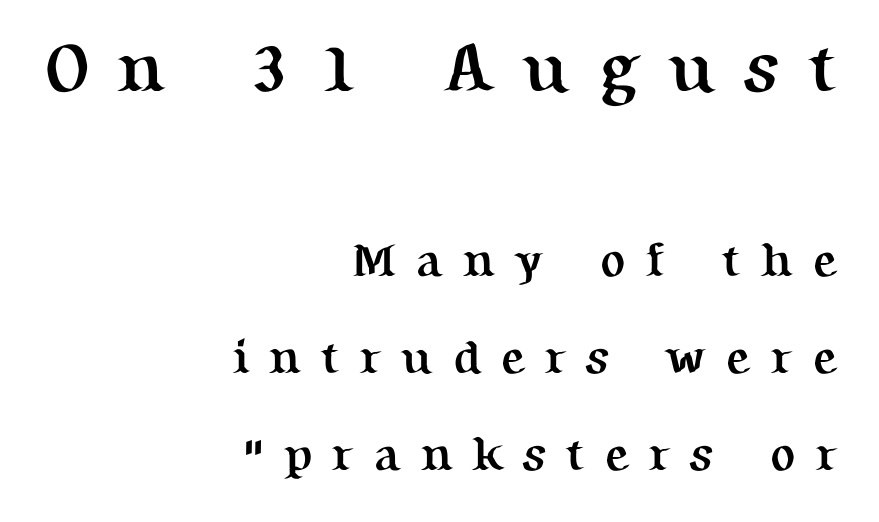
The image shows 70 px semibold serif type, upright; set right-aligned, loose line spacing (2.07x), unusually wide letter spacing (+0.42 em), not underlined; the first (top) block is 1.49x larger; medium stroke contrast and a medium x-height.
